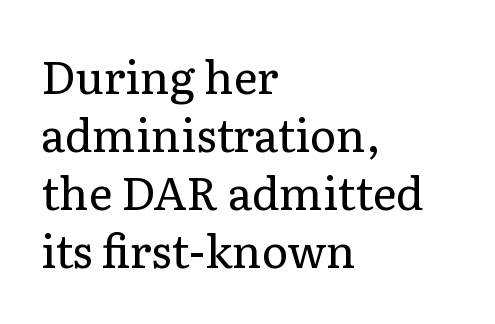
The image shows 45 px regular-weight serif type, upright; set left-aligned, normal line spacing (1.29x), normal letter spacing, not underlined; low stroke contrast and a medium x-height.
